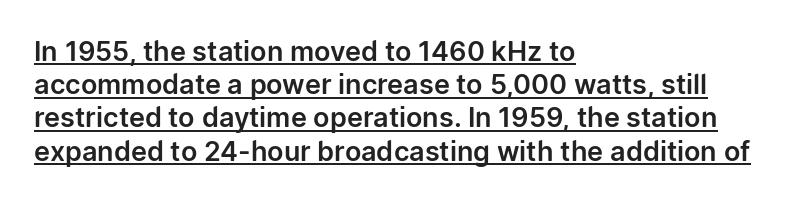
The image shows 27 px text type, upright; set left-aligned, line spacing 1.23x, normal letter spacing, underlined.
